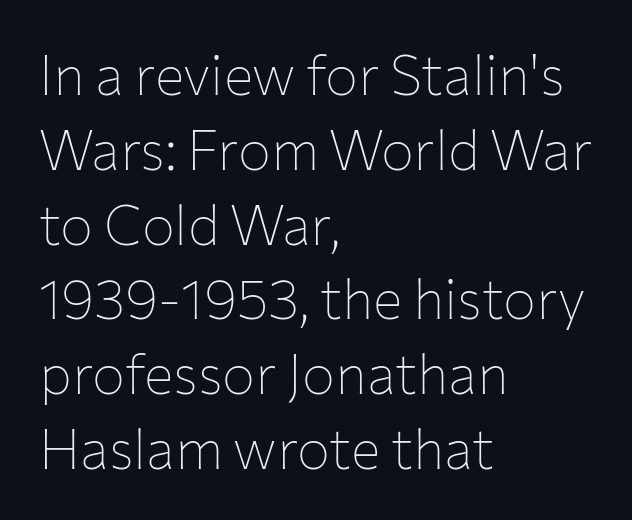
The baseline area is clear. Weight class: somewhere from thin through regular. Each new line begins a customary step beneath the previous one. Think of a printed novel: that variable character pitch is what you see here.
